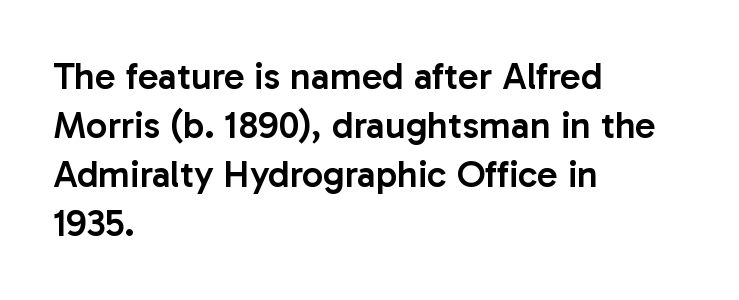
The image shows 38 px semibold sans-serif type, upright; set left-aligned, normal line spacing (1.29x), normal letter spacing, not underlined; low stroke contrast and a medium x-height.
